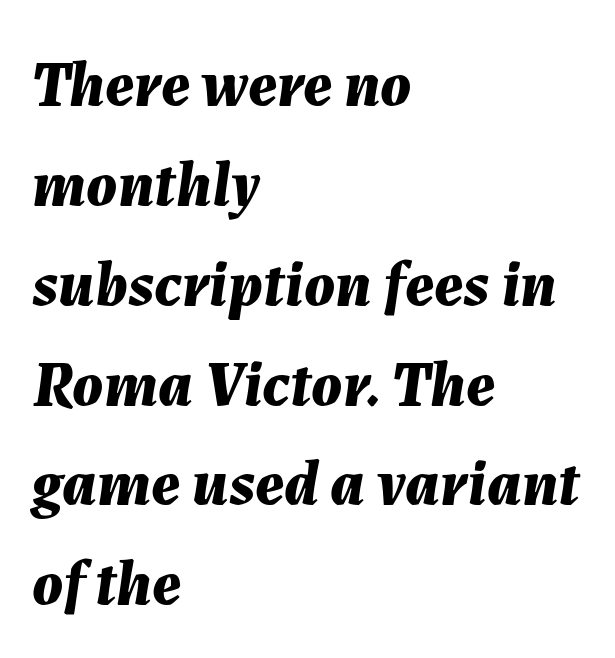
{"italic": "yes", "lean": "right", "slant_degrees": 7, "bold": "yes", "weight": "bold", "width": "normal", "stroke_contrast": "medium", "x_height": "medium", "monospaced": "no", "underline": "no", "align": "left", "line_spacing": "normal", "line_spacing_ratio": 1.56, "letter_spacing": "normal", "letter_spacing_em": 0.0, "glyph_px": 64}
